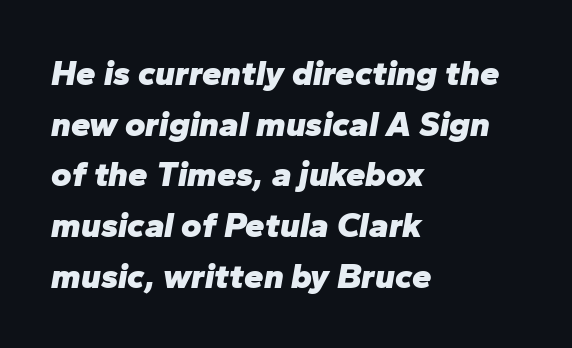
The image shows 35 px heavy type, italic (leaning right); set left-aligned, normal line spacing (1.45x), normal letter spacing, not underlined; low stroke contrast and a medium x-height.
